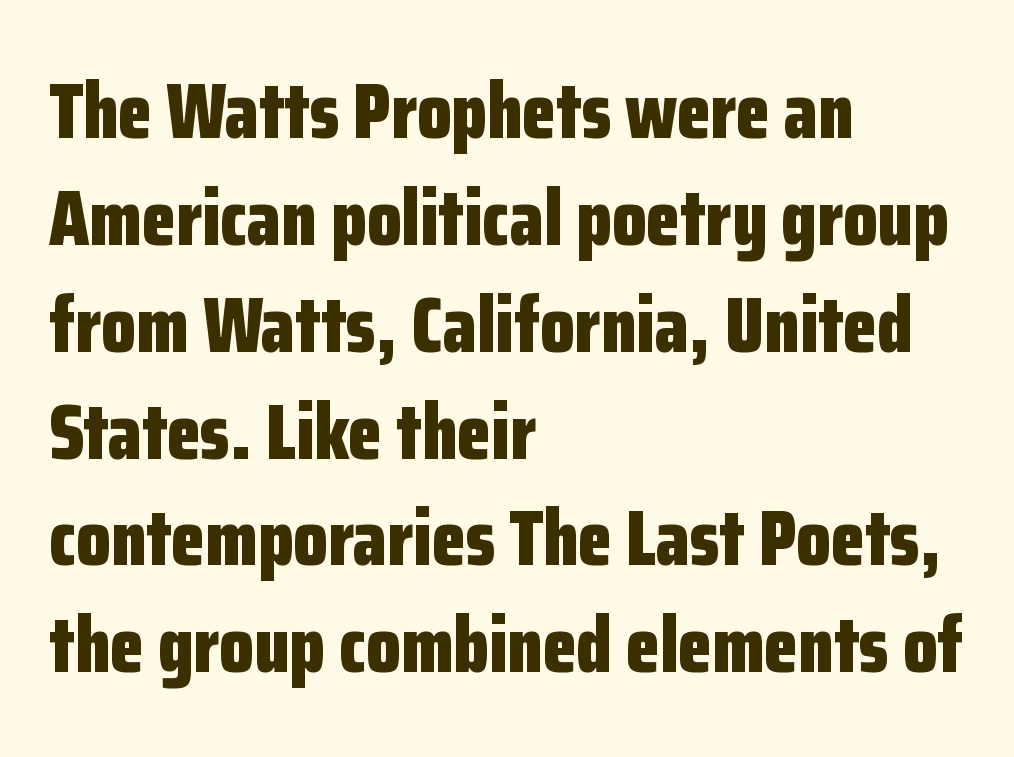
A clean baseline with only descenders dipping below it. The typography opts for an upright posture over an oblique one. Vertical spacing — default. The typeface chosen for these lines omits serifs.
